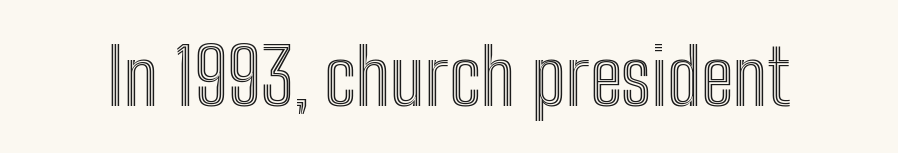
There is no visible air inserted between adjacent glyphs. Posture: straight, roman, zero tilt. The letters advance in unequal steps, a hallmark of proportional type. Quick note: underline off.
